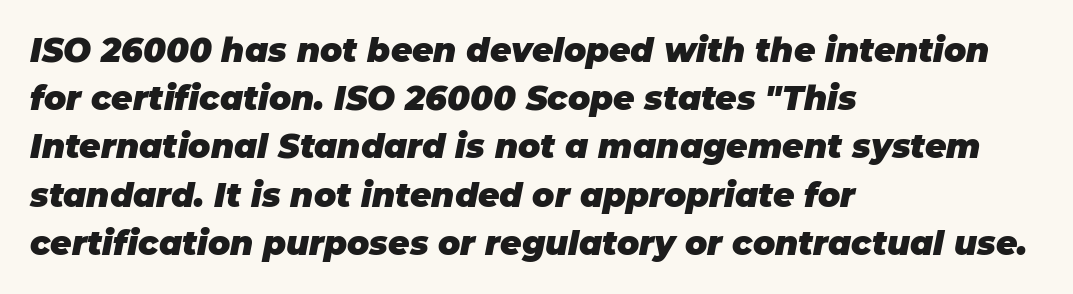
Q: Is the text bold? A: Yes.
Q: Is the text italic (slanted)? A: Yes, it leans right by about 11 degrees.
Q: Is the text underlined? A: No.
Q: How is the paragraph aligned? A: Left-aligned.
Q: Is the spacing between letters normal or unusually wide? A: Normal.
Q: Is the spacing between lines tight, normal or loose? A: Normal.
Q: Width (condensed, normal, or wide)? A: Normal.
Q: Stroke contrast? A: Low.
Q: x-height? A: Large.
Q: Monospaced? A: No.
